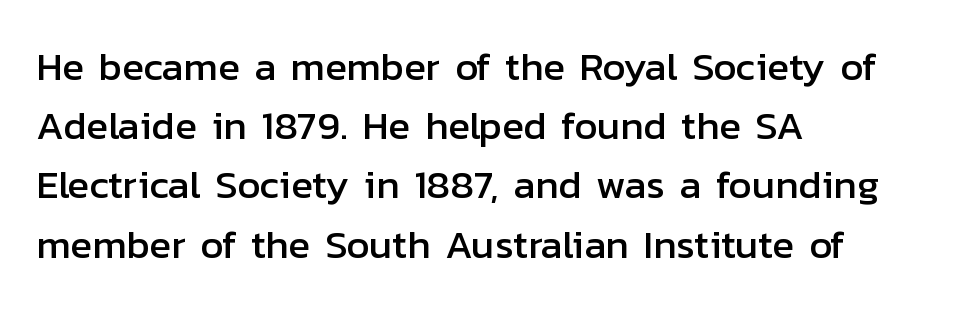
Looks like regular typesetting: each glyph gets only the width it needs. The font's upright variant was chosen for this text. In CSS terms this would be text-align: left. In terms of letterform style, serifs are entirely absent.
